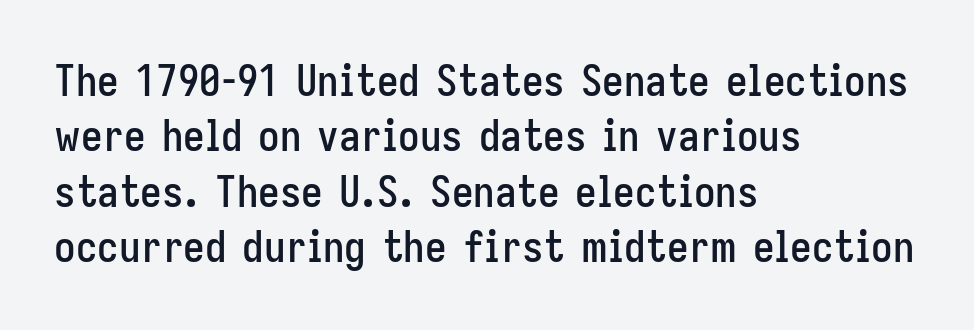
The image shows 43 px condensed sans-serif type, upright; set left-aligned, normal line spacing (1.29x), normal letter spacing, not underlined; low stroke contrast and a medium x-height.
